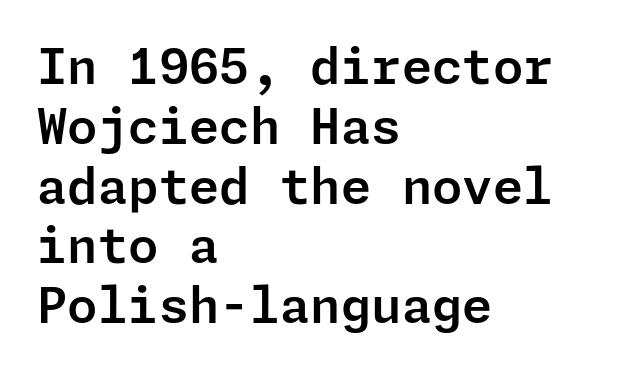
Q: Is the text italic (slanted)? A: No, it is upright.
Q: Is the typeface a serif or a sans-serif typeface? A: Sans-serif.
Q: Is the text underlined? A: No.
Q: How is the paragraph aligned? A: Left-aligned.
Q: Is the spacing between letters normal or unusually wide? A: Normal.
Q: Width (condensed, normal, or wide)? A: Normal.
Q: Stroke contrast? A: Low.
Q: x-height? A: Medium.
